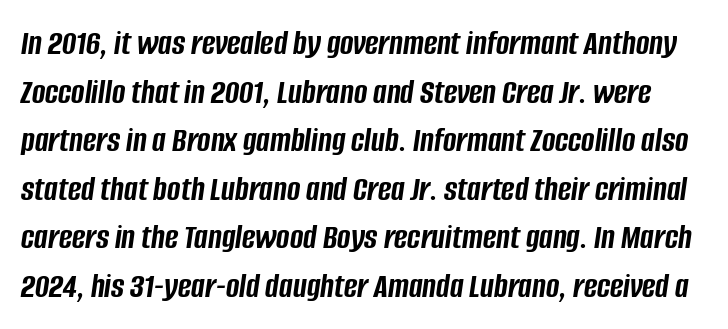
Weight: bold. The passage shown stacks its lines at a standard gap. The zone under the glyphs is completely vacant. The whole block is typeset with a tilt. Compared with typical body copy, the letter spacing here is the same.
